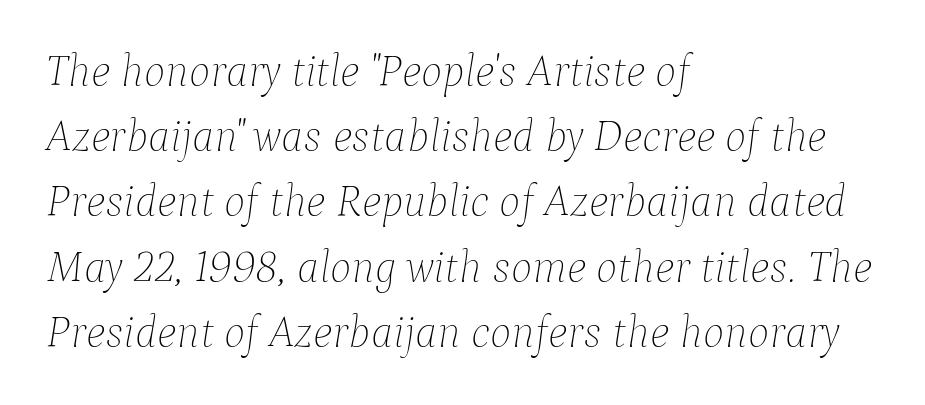
The image shows 45 px thin type, italic (leaning right); set left-aligned, normal line spacing (1.45x), normal letter spacing, not underlined; low stroke contrast and a medium x-height.
